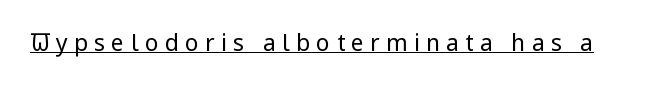
The image shows 23 px text type, upright; set unusually wide letter spacing (+0.27 em), underlined.
